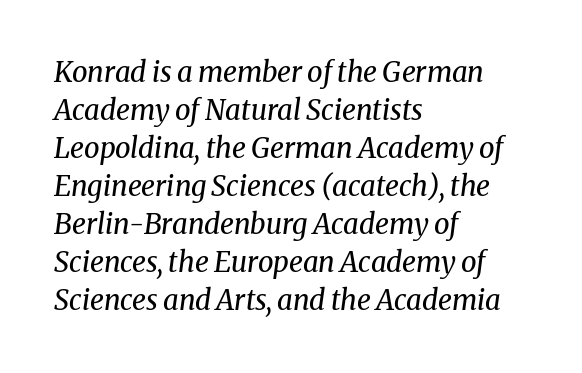
The axis of the letterforms is tilted away from vertical. Caption: multi-line text, flush left, ragged right. Examine the stroke ends and you'll spot serifs. The horizontal fit of the characters is conventional and even. Unmarked baselines from the first word to the last. Looks like regular typesetting: each glyph gets only the width it needs.
